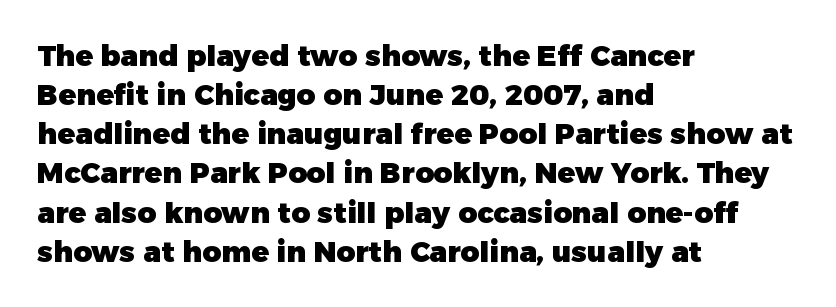
{"serif": "no", "italic": "no", "bold": "yes", "weight": "heavy", "width": "normal", "stroke_contrast": "low", "x_height": "medium", "monospaced": "no", "underline": "no", "align": "left", "line_spacing": "normal", "line_spacing_ratio": 1.35, "letter_spacing": "normal", "letter_spacing_em": 0.0, "glyph_px": 29}
